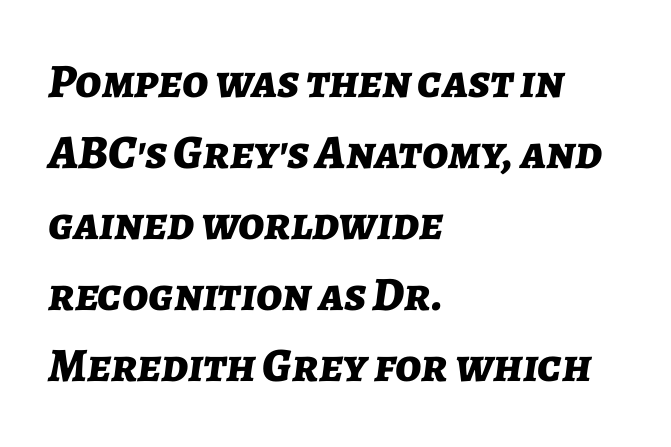
Plain, unruled lines of type. Honestly, the letter spacing is just normal — you wouldn't notice it. The typesetting leans heavy: a genuine bold. In terms of leading, this rendering sits right in the middle. Proportional: the letters do not fall into vertical columns. Horizontal alignment here is leftward, the default for most running prose.
